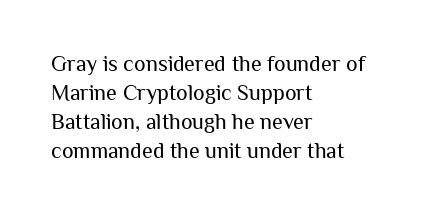
{"italic": "no", "bold": "no", "underline": "no", "align": "left", "line_spacing": "normal", "line_spacing_ratio": 1.32, "letter_spacing": "normal", "letter_spacing_em": 0.0, "glyph_px": 22}
